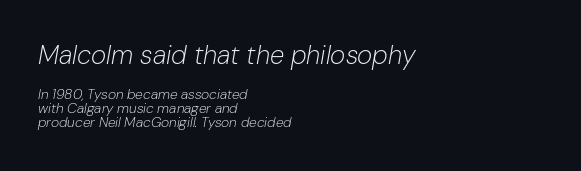
The image shows 26 px text type, italic (leaning right); set left-aligned, tight line spacing (1.01x), normal letter spacing, not underlined; the first (top) block is 1.86x larger.
